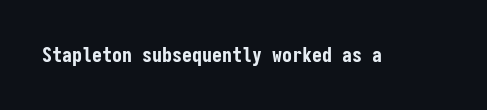
The image shows 20 px bold type, upright; set normal letter spacing, not underlined.
